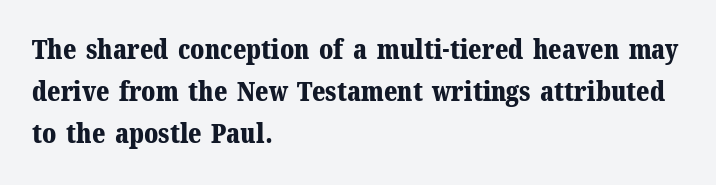
Q: Is the text bold? A: Yes.
Q: Is the text italic (slanted)? A: No, it is upright.
Q: Is the text underlined? A: No.
Q: How is the paragraph aligned? A: Left-aligned.
Q: Is the spacing between letters normal or unusually wide? A: Normal.
Q: Is the spacing between lines tight, normal or loose? A: Normal.
